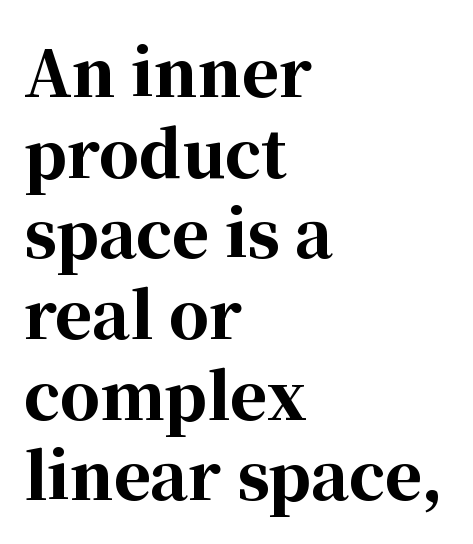
Q: Is the text bold? A: Yes.
Q: Is the text italic (slanted)? A: No, it is upright.
Q: Is the typeface a serif or a sans-serif typeface? A: Serif.
Q: Is the text underlined? A: No.
Q: How is the paragraph aligned? A: Left-aligned.
Q: Is the spacing between letters normal or unusually wide? A: Normal.
Q: Is the spacing between lines tight, normal or loose? A: Normal.
Q: Width (condensed, normal, or wide)? A: Normal.
Q: Stroke contrast? A: High.
Q: x-height? A: Medium.
Q: Monospaced? A: No.
